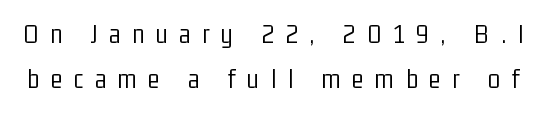
{"serif": "no", "italic": "no", "bold": "no", "weight": "light", "width": "condensed", "stroke_contrast": "low", "x_height": "medium", "monospaced": "no", "underline": "no", "line_spacing": "normal", "line_spacing_ratio": 1.62, "letter_spacing": "wide", "letter_spacing_em": 0.41, "glyph_px": 28}
